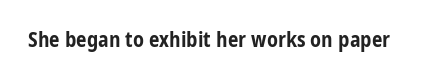
The image shows 21 px bold type, upright; set normal letter spacing, not underlined.
